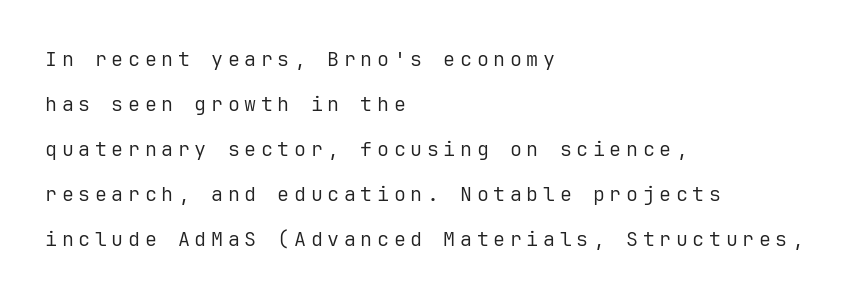
Q: Is the text bold? A: No.
Q: Is the text italic (slanted)? A: No, it is upright.
Q: Is the text underlined? A: No.
Q: How is the paragraph aligned? A: Left-aligned.
Q: Is the spacing between letters normal or unusually wide? A: Unusually wide.
Q: Is the spacing between lines tight, normal or loose? A: Loose.
